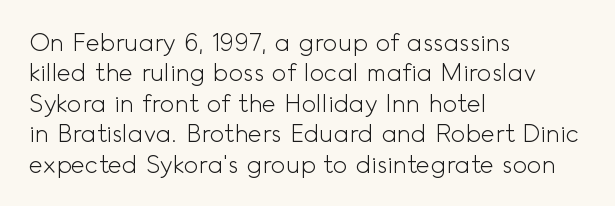
{"italic": "no", "bold": "no", "underline": "no", "align": "left", "line_spacing": "normal", "line_spacing_ratio": 1.27, "letter_spacing": "normal", "letter_spacing_em": 0.0, "glyph_px": 24}
